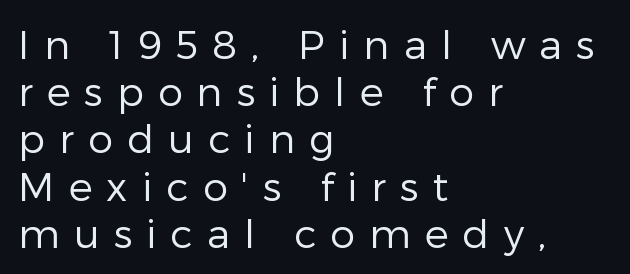
{"serif": "no", "italic": "no", "bold": "no", "weight": "regular", "width": "normal", "stroke_contrast": "low", "x_height": "medium", "monospaced": "no", "underline": "no", "align": "left", "line_spacing_ratio": 1.18, "letter_spacing": "wide", "letter_spacing_em": 0.35, "glyph_px": 40}
